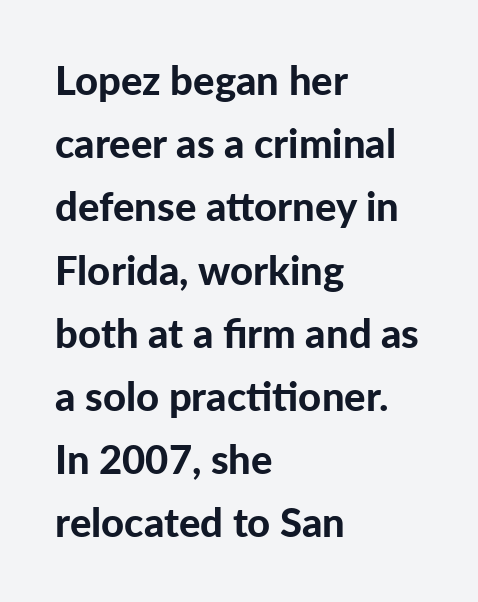
Do the characters align in a grid? No, the font is proportional. The glyphs in this specimen are sans serif. The passage shown is emphatically bold. Vertical spacing — default.
